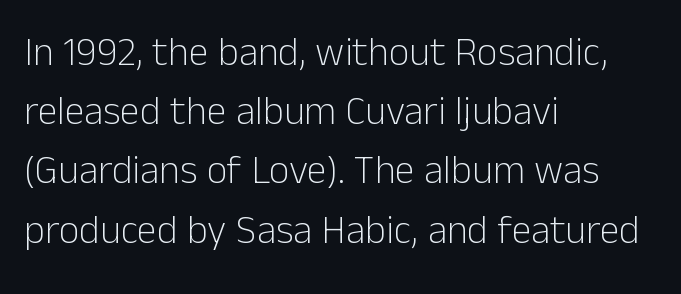
{"serif": "no", "italic": "no", "bold": "no", "weight": "light", "width": "normal", "stroke_contrast": "low", "x_height": "medium", "monospaced": "no", "underline": "no", "align": "left", "line_spacing": "normal", "line_spacing_ratio": 1.48, "letter_spacing": "normal", "letter_spacing_em": 0.0, "glyph_px": 40}
